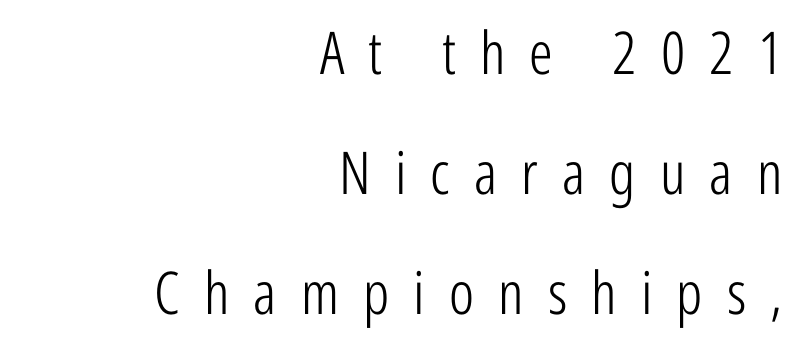
Q: Is the text bold? A: No.
Q: Is the text italic (slanted)? A: No, it is upright.
Q: Is the typeface a serif or a sans-serif typeface? A: Sans-serif.
Q: Is the text underlined? A: No.
Q: How is the paragraph aligned? A: Right-aligned.
Q: Is the spacing between letters normal or unusually wide? A: Unusually wide.
Q: Is the spacing between lines tight, normal or loose? A: Loose.
Q: Width (condensed, normal, or wide)? A: Condensed.
Q: Stroke contrast? A: Low.
Q: x-height? A: Medium.
Q: Monospaced? A: No.
